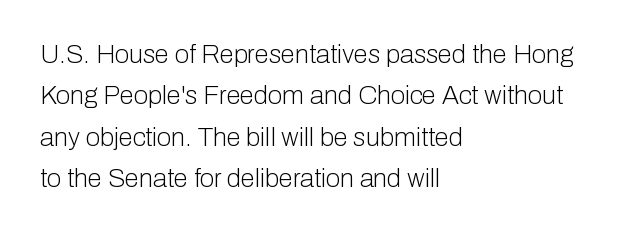
{"italic": "no", "bold": "no", "underline": "no", "align": "left", "line_spacing": "normal", "line_spacing_ratio": 1.59, "letter_spacing": "normal", "letter_spacing_em": 0.0, "glyph_px": 26}
